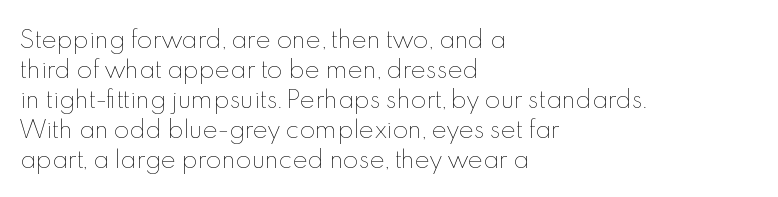
The image shows 23 px text type, upright; set left-aligned, normal line spacing (1.3x), normal letter spacing, not underlined.
